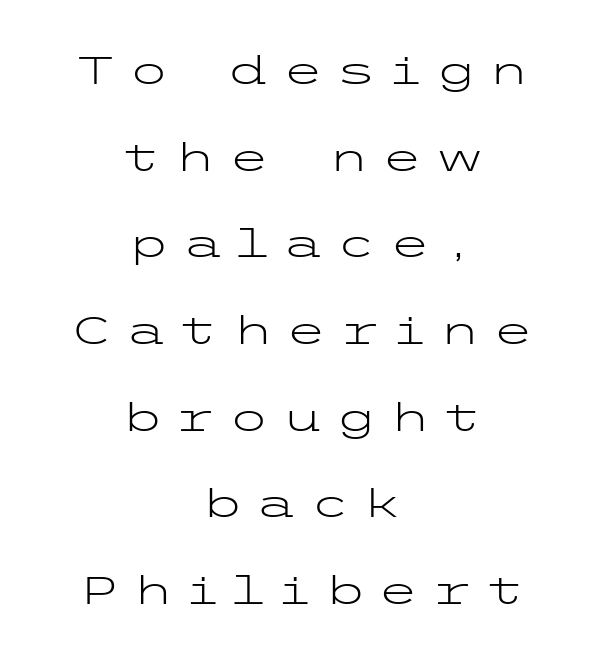
{"serif": "no", "italic": "no", "bold": "no", "weight": "light", "width": "wide", "stroke_contrast": "low", "x_height": "medium", "underline": "no", "align": "center", "line_spacing": "loose", "line_spacing_ratio": 2.28, "letter_spacing": "wide", "letter_spacing_em": 0.31, "glyph_px": 38}
